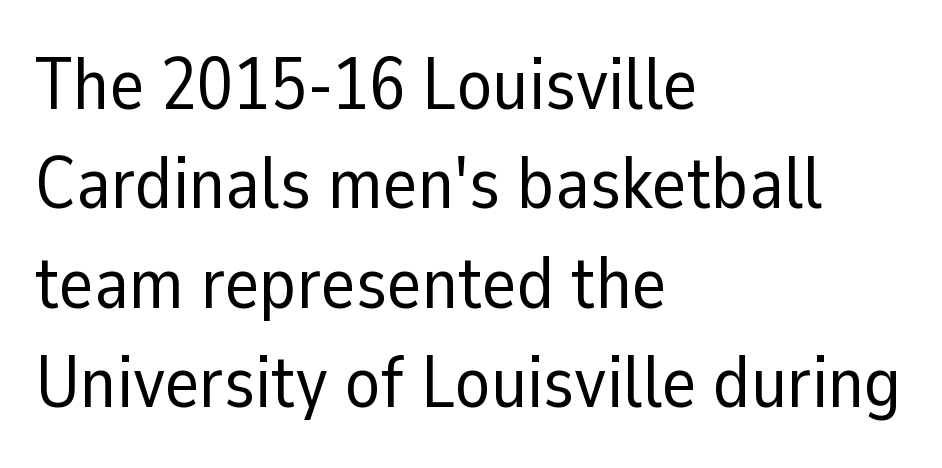
{"serif": "no", "italic": "no", "bold": "no", "weight": "regular", "width": "normal", "stroke_contrast": "low", "x_height": "medium", "monospaced": "no", "underline": "no", "align": "left", "line_spacing": "normal", "line_spacing_ratio": 1.36, "letter_spacing": "normal", "letter_spacing_em": 0.0, "glyph_px": 73}
